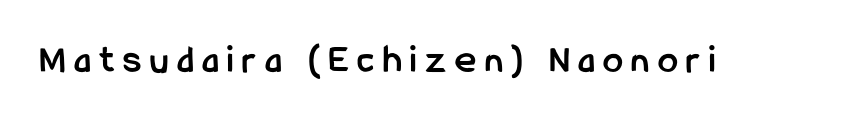
Q: Is the text bold? A: Yes.
Q: Is the text italic (slanted)? A: No, it is upright.
Q: Is the typeface a serif or a sans-serif typeface? A: Sans-serif.
Q: Is the text underlined? A: No.
Q: Is the spacing between letters normal or unusually wide? A: Unusually wide.
Q: Width (condensed, normal, or wide)? A: Condensed.
Q: Stroke contrast? A: Low.
Q: x-height? A: Medium.
Q: Monospaced? A: No.
